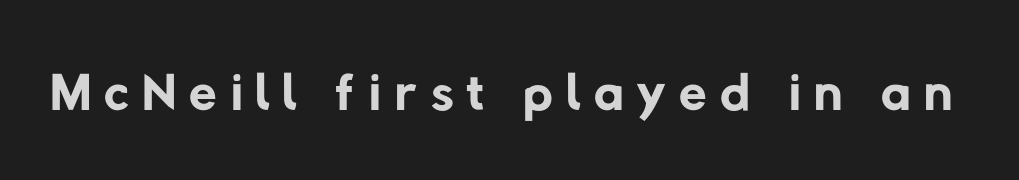
Q: Is the text bold? A: No.
Q: Is the typeface a serif or a sans-serif typeface? A: Sans-serif.
Q: Is the text underlined? A: No.
Q: Width (condensed, normal, or wide)? A: Normal.
Q: Stroke contrast? A: Low.
Q: x-height? A: Medium.
Q: Monospaced? A: No.
